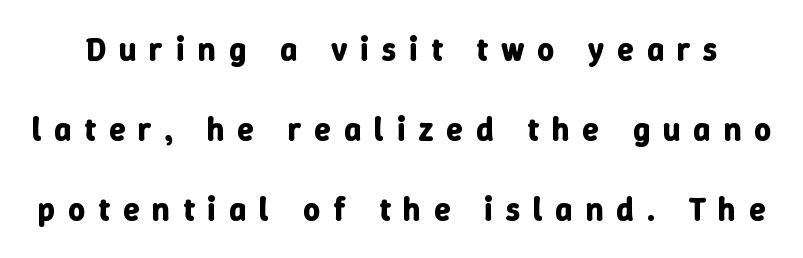
Italic? Not at all — the glyphs are vertical. Rule under the text: the space is simply empty. In terms of weight, the rendering is a true, heavy bold. The type is letterspaced generously, with wide tracking. Airy leading.
